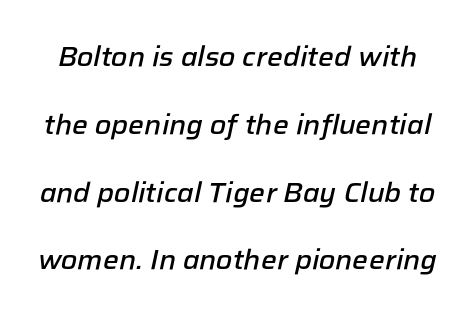
Q: Is the text bold? A: Semi-bold.
Q: Is the text italic (slanted)? A: Yes, it leans right by about 12 degrees.
Q: Is the text underlined? A: No.
Q: Is the spacing between letters normal or unusually wide? A: Normal.
Q: Is the spacing between lines tight, normal or loose? A: Loose.
Q: Width (condensed, normal, or wide)? A: Normal.
Q: Stroke contrast? A: Low.
Q: x-height? A: Medium.
Q: Monospaced? A: No.
